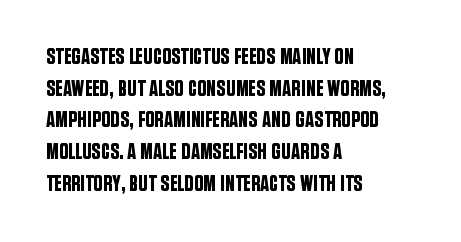
{"italic": "no", "underline": "no", "align": "left", "line_spacing": "normal", "line_spacing_ratio": 1.38, "letter_spacing": "normal", "letter_spacing_em": 0.0, "glyph_px": 23}
